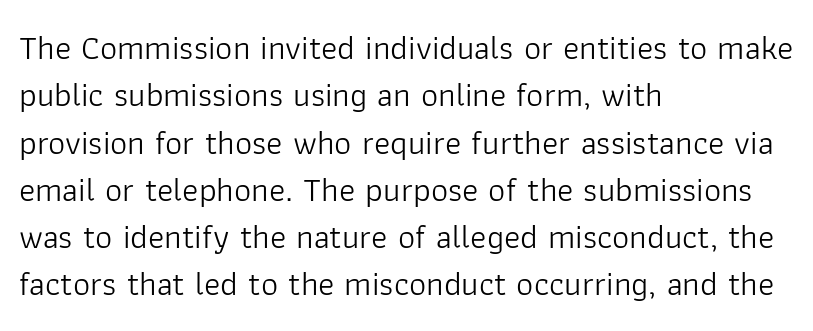
Is there much room between lines? A standard amount, neither cramped nor airy. Is the block centered? No — it sits flush against the left margin. The tracking reads as untouched default to a designer's eye. The type family on display is of the sans-serif kind. This is the regular roman posture of the typeface.
